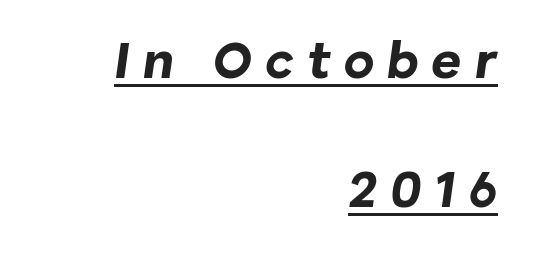
{"italic": "yes", "lean": "right", "slant_degrees": 8, "bold": "yes", "weight": "bold", "width": "normal", "stroke_contrast": "low", "x_height": "medium", "monospaced": "no", "underline": "yes", "align": "right", "line_spacing": "loose", "line_spacing_ratio": 2.49, "letter_spacing": "wide", "letter_spacing_em": 0.25, "glyph_px": 52}
